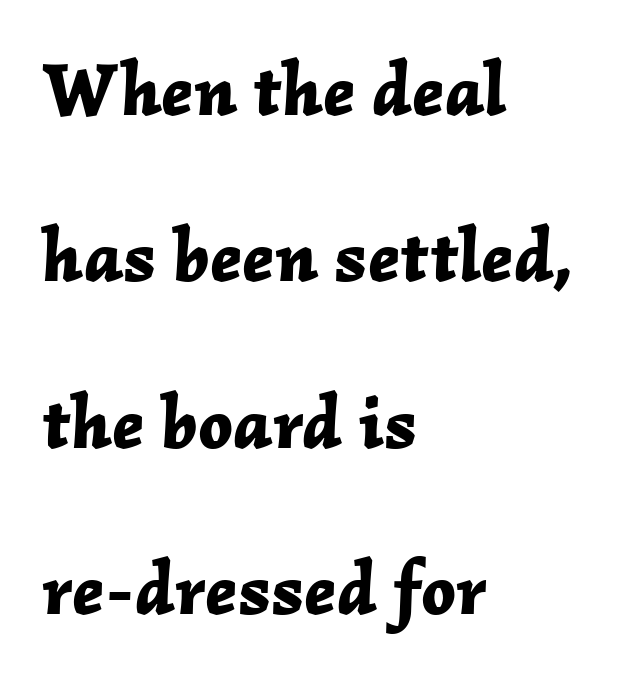
Q: Is the text bold? A: Yes.
Q: Is the text italic (slanted)? A: Yes, it leans right by about 2 degrees.
Q: Is the text underlined? A: No.
Q: How is the paragraph aligned? A: Left-aligned.
Q: Is the spacing between letters normal or unusually wide? A: Normal.
Q: Is the spacing between lines tight, normal or loose? A: Loose.
Q: Width (condensed, normal, or wide)? A: Normal.
Q: Stroke contrast? A: Low.
Q: x-height? A: Medium.
Q: Monospaced? A: No.
